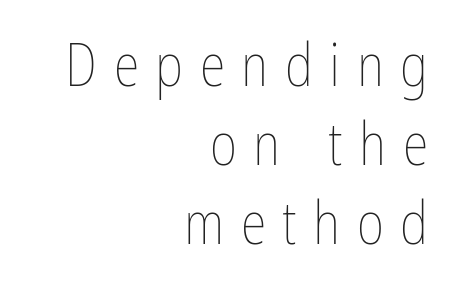
{"italic": "no", "bold": "no", "weight": "thin", "width": "condensed", "stroke_contrast": "low", "x_height": "medium", "monospaced": "no", "underline": "no", "align": "right", "line_spacing": "normal", "line_spacing_ratio": 1.34, "letter_spacing": "wide", "letter_spacing_em": 0.28, "glyph_px": 59}
